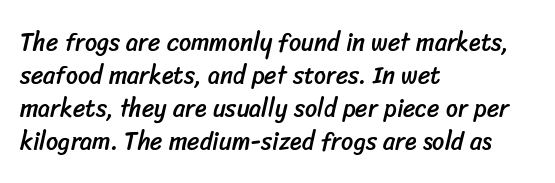
The image shows 24 px text type; set left-aligned, normal line spacing (1.37x), normal letter spacing, not underlined.
